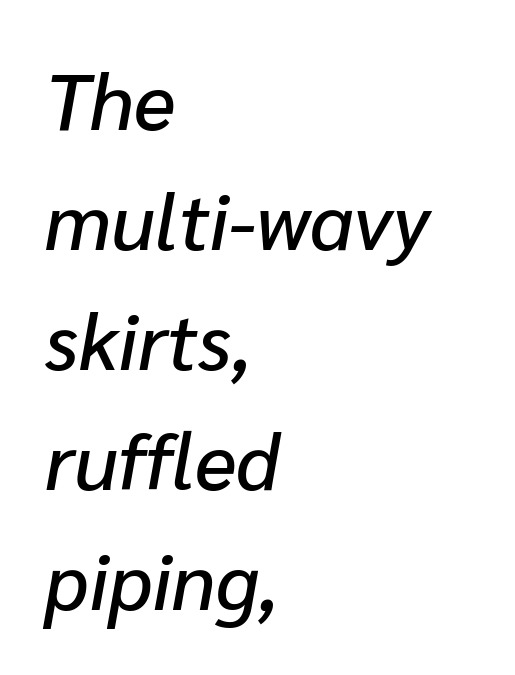
The tracking reads as untouched default to a designer's eye. The rendering uses a moderate line-height, typical for paragraphs. These lines stack with their left ends in a neat column. Just letters on the line, the space beneath them empty. Proportional: the letters do not fall into vertical columns.
